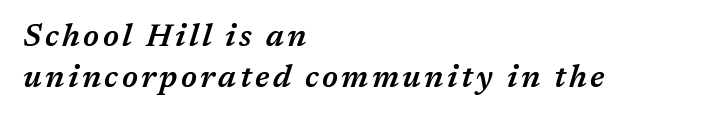
A somewhat darkened texture: the type is semibold rather than bold. The rendering uses natural spacing where letterforms have individual widths. These lines were composed using italics. All the whitespace from short lines collects on the right.
